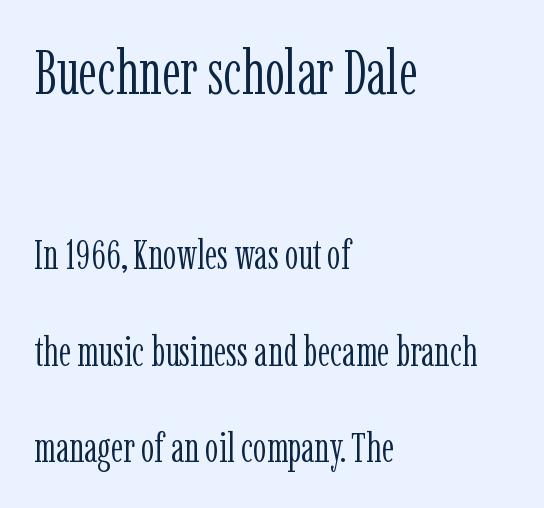
{"serif": "yes", "italic": "no", "bold": "no", "weight": "light", "width": "condensed", "stroke_contrast": "low", "x_height": "medium", "monospaced": "no", "underline": "no", "align": "left", "line_spacing": "loose", "line_spacing_ratio": 2.3, "letter_spacing": "normal", "letter_spacing_em": 0.0, "larger_block": "first", "size_ratio": 1.5, "glyph_px": 63}
